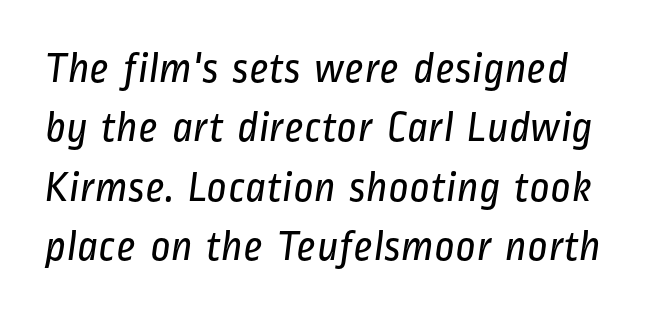
Q: Is the text bold? A: No.
Q: Is the typeface a serif or a sans-serif typeface? A: Sans-serif.
Q: Is the text underlined? A: No.
Q: Is the spacing between letters normal or unusually wide? A: Normal.
Q: Is the spacing between lines tight, normal or loose? A: Normal.
Q: Width (condensed, normal, or wide)? A: Condensed.
Q: Stroke contrast? A: Low.
Q: x-height? A: Medium.
Q: Monospaced? A: No.
